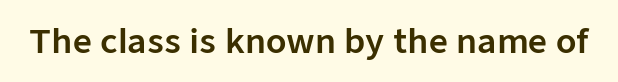
{"serif": "no", "italic": "no", "width": "normal", "stroke_contrast": "low", "x_height": "medium", "monospaced": "no", "underline": "no", "letter_spacing": "normal", "letter_spacing_em": 0.0, "glyph_px": 33}
